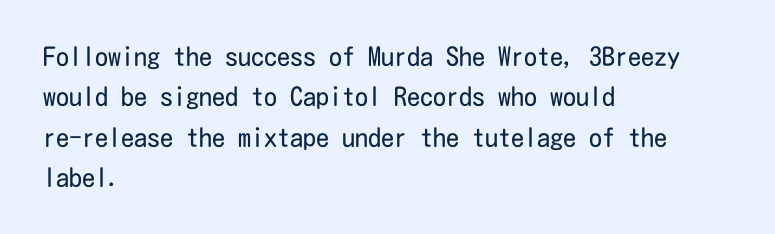
The image shows 26 px text type, upright; set left-aligned, normal line spacing (1.55x), normal letter spacing, not underlined.
